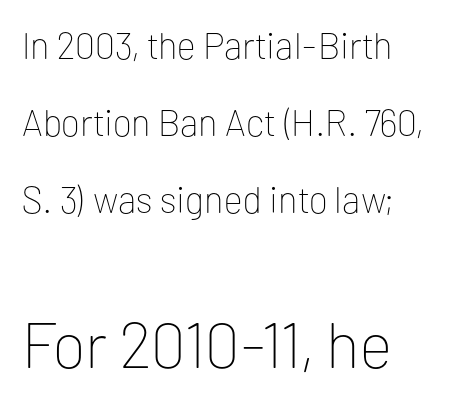
{"serif": "no", "italic": "no", "bold": "no", "weight": "thin", "width": "normal", "stroke_contrast": "low", "x_height": "medium", "monospaced": "no", "underline": "no", "align": "left", "line_spacing": "loose", "line_spacing_ratio": 2.08, "letter_spacing": "normal", "letter_spacing_em": 0.0, "larger_block": "second", "size_ratio": 1.73, "glyph_px": 64}
